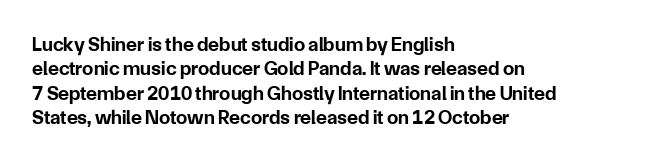
Q: Is the text bold? A: Yes.
Q: Is the text italic (slanted)? A: No, it is upright.
Q: Is the text underlined? A: No.
Q: How is the paragraph aligned? A: Left-aligned.
Q: Is the spacing between letters normal or unusually wide? A: Normal.
